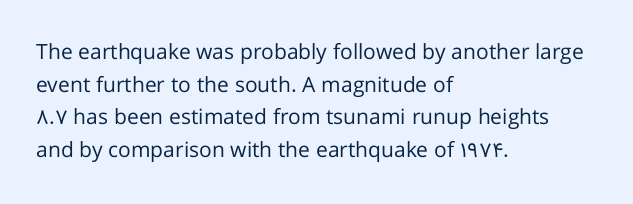
{"italic": "no", "bold": "no", "underline": "no", "align": "left", "line_spacing": "normal", "line_spacing_ratio": 1.55, "letter_spacing": "normal", "letter_spacing_em": 0.0, "glyph_px": 21}
